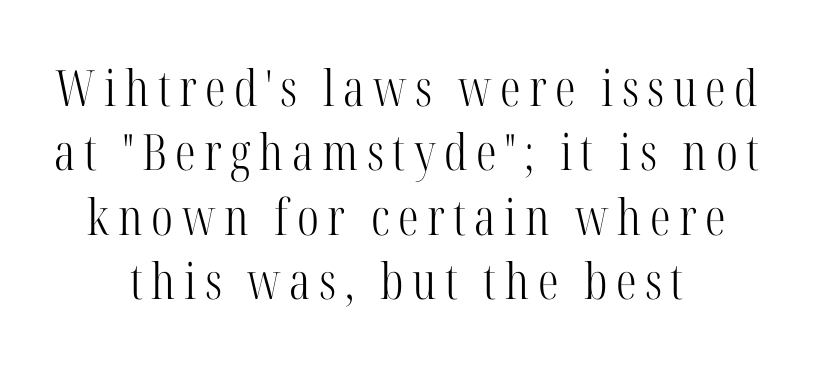
{"serif": "yes", "italic": "no", "bold": "no", "weight": "light", "width": "condensed", "stroke_contrast": "high", "x_height": "medium", "monospaced": "no", "underline": "no", "align": "center", "line_spacing": "normal", "line_spacing_ratio": 1.29, "glyph_px": 50}
